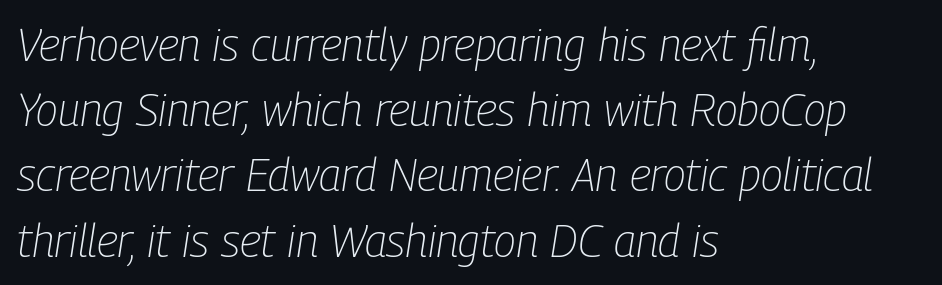
{"italic": "yes", "lean": "right", "slant_degrees": 9, "bold": "no", "weight": "light", "width": "condensed", "stroke_contrast": "low", "x_height": "medium", "monospaced": "no", "underline": "no", "align": "left", "line_spacing": "normal", "line_spacing_ratio": 1.45, "letter_spacing": "normal", "letter_spacing_em": 0.0, "glyph_px": 45}
